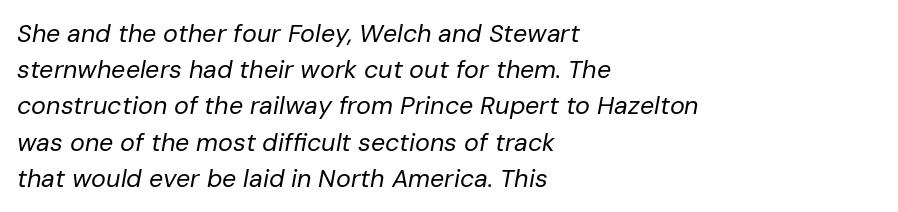
Slant detected: the letters are inclined. Successive baselines arrive at the customary interval. Underline: absent. These lines keep a tight, regular rhythm from letter to letter.
